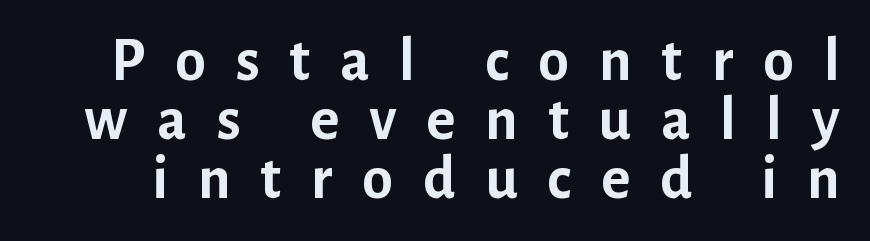
{"serif": "no", "italic": "no", "bold": "yes", "weight": "semibold", "width": "normal", "stroke_contrast": "low", "x_height": "medium", "monospaced": "no", "underline": "no", "line_spacing": "tight", "line_spacing_ratio": 0.95, "letter_spacing": "wide", "letter_spacing_em": 0.48, "glyph_px": 62}
